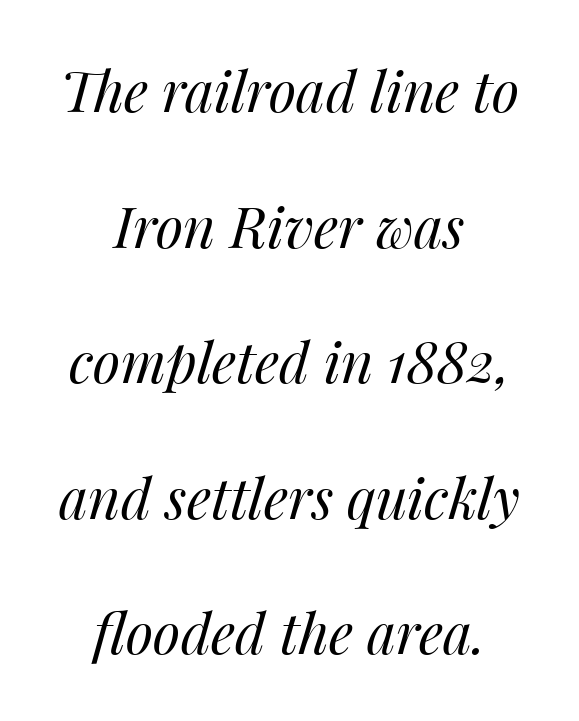
Q: Is the text bold? A: No.
Q: Is the text italic (slanted)? A: Yes, it leans right by about 14 degrees.
Q: Is the text underlined? A: No.
Q: How is the paragraph aligned? A: Centered.
Q: Is the spacing between letters normal or unusually wide? A: Normal.
Q: Is the spacing between lines tight, normal or loose? A: Loose.
Q: Width (condensed, normal, or wide)? A: Normal.
Q: Stroke contrast? A: Medium.
Q: x-height? A: Medium.
Q: Monospaced? A: No.
